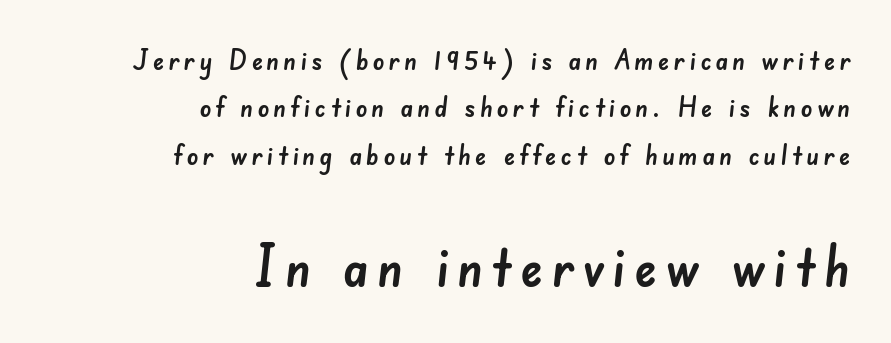
Which of the two is more prominent by size? The second, at the bottom. To sum up the face: it is a sans, with no serifs. This sample has the flowing, uneven cadence of proportional lettering. Type without underlining.
